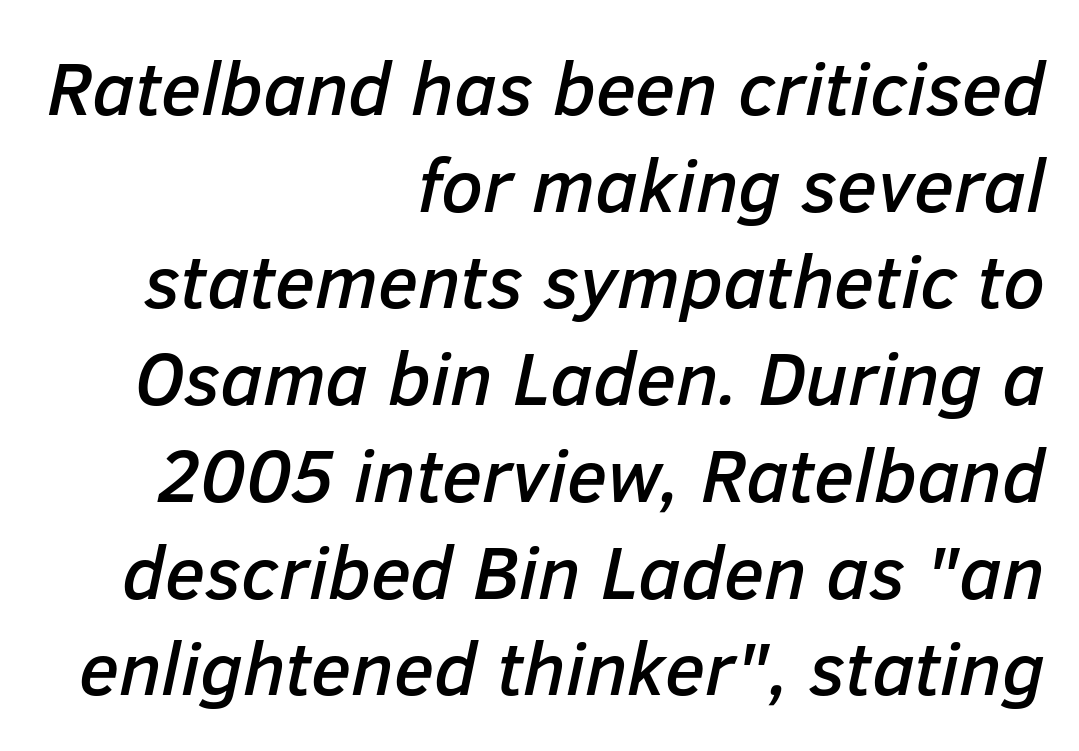
{"italic": "yes", "lean": "right", "slant_degrees": 12, "width": "normal", "stroke_contrast": "low", "x_height": "medium", "monospaced": "no", "underline": "no", "align": "right", "line_spacing": "normal", "line_spacing_ratio": 1.29, "letter_spacing": "normal", "letter_spacing_em": 0.0, "glyph_px": 75}
